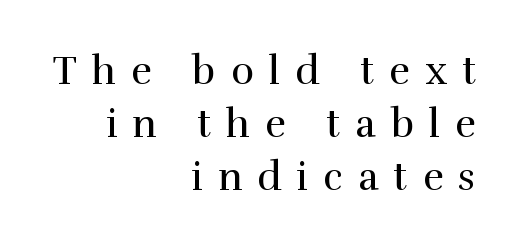
{"serif": "yes", "italic": "no", "bold": "no", "weight": "regular", "width": "normal", "x_height": "medium", "monospaced": "no", "underline": "no", "align": "right", "line_spacing": "normal", "line_spacing_ratio": 1.36, "letter_spacing": "wide", "letter_spacing_em": 0.39, "glyph_px": 39}
